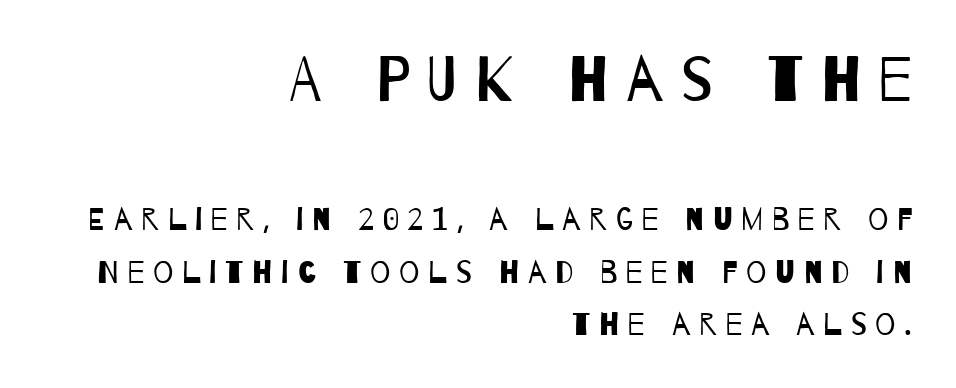
{"serif": "no", "bold": "no", "weight": "regular", "width": "condensed", "stroke_contrast": "low", "x_height": "large", "monospaced": "no", "underline": "no", "align": "right", "line_spacing": "normal", "line_spacing_ratio": 1.65, "letter_spacing": "wide", "letter_spacing_em": 0.27, "larger_block": "first", "size_ratio": 2.0, "glyph_px": 64}
